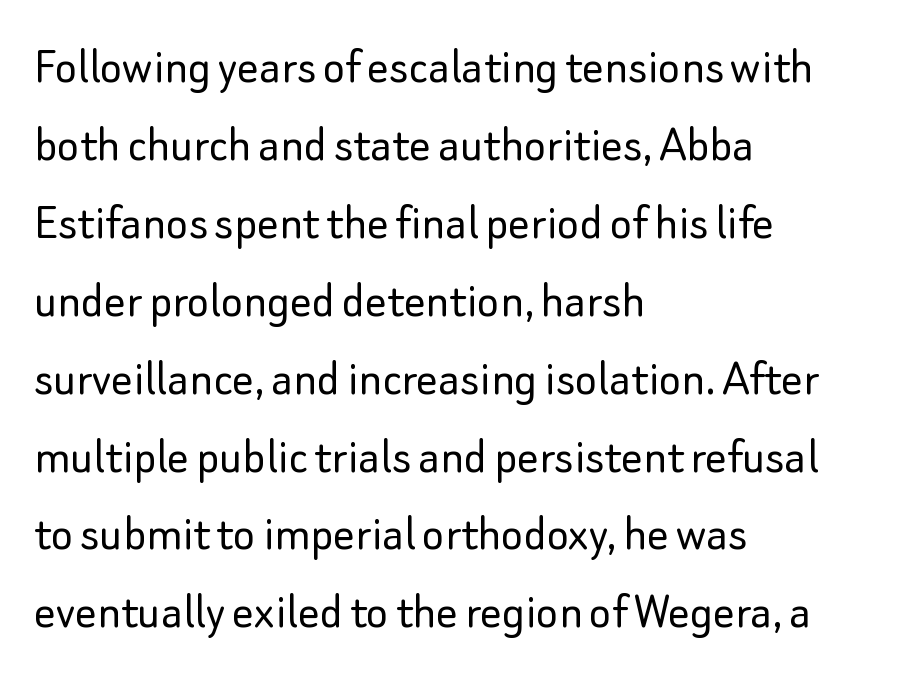
The image shows 53 px light sans-serif type, upright; set left-aligned, normal line spacing (1.47x), normal letter spacing, not underlined; low stroke contrast and a small x-height.
